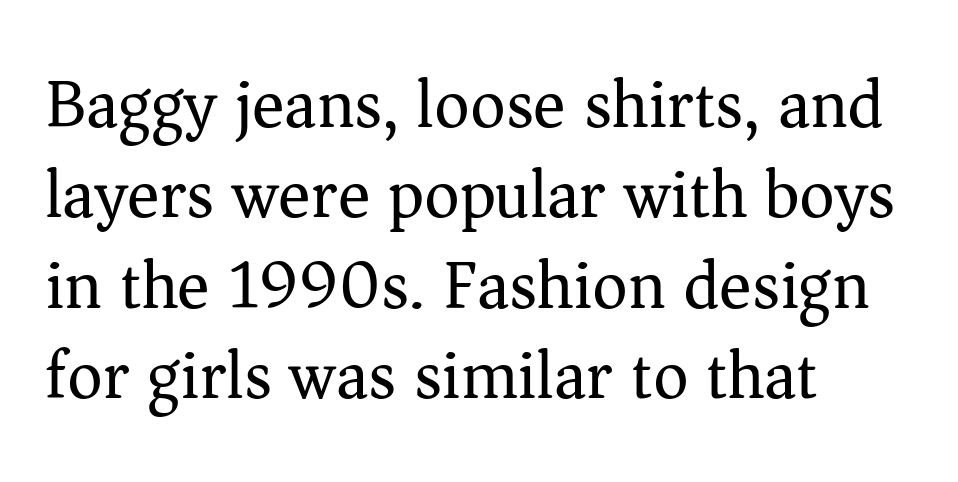
The strokes are not fattened; the text isn't bold. Beneath every word, the page is bare. Letter spacing: default. The face used here is proportionally spaced, like ordinary book or web type. The specimen reads as upright at a glance. Line starts are locked; line ends wander.
